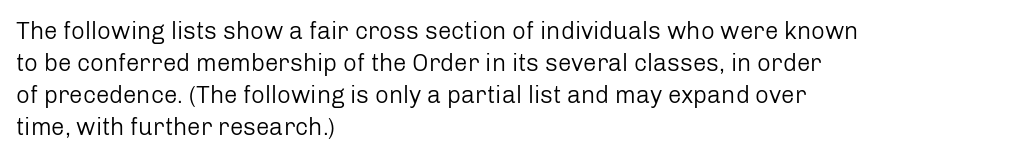
A bare baseline throughout the passage. Does the lettering tilt? It doesn't — this is upright. Leftover space on each line is placed entirely after the last word. Regarding leading, the lines here are spaced in the standard way. Inter-character spacing is left at the font's built-in metrics. Compared with a typical body face, this is equally light or lighter still.
